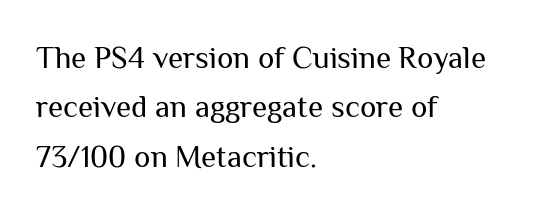
Q: Is the text bold? A: No.
Q: Is the text italic (slanted)? A: No, it is upright.
Q: Is the typeface a serif or a sans-serif typeface? A: Sans-serif.
Q: Is the text underlined? A: No.
Q: How is the paragraph aligned? A: Left-aligned.
Q: Is the spacing between letters normal or unusually wide? A: Normal.
Q: Is the spacing between lines tight, normal or loose? A: Normal.
Q: Width (condensed, normal, or wide)? A: Normal.
Q: Stroke contrast? A: Medium.
Q: x-height? A: Medium.
Q: Monospaced? A: No.
